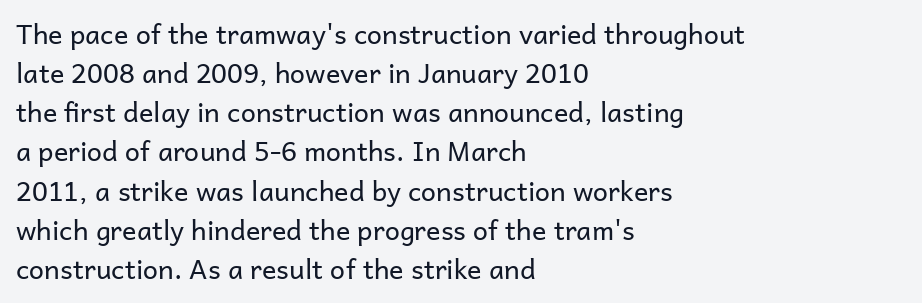
The image shows 27 px text type, upright; set left-aligned, normal line spacing (1.45x), normal letter spacing, not underlined.
